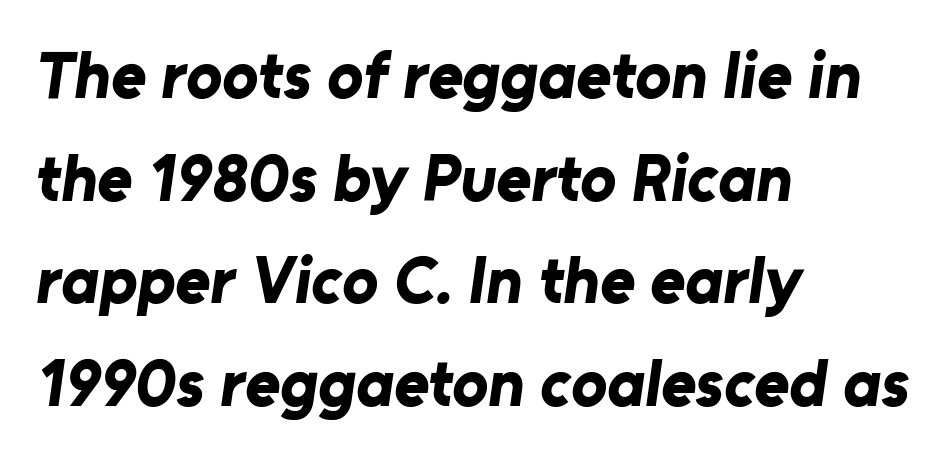
Is this a fixed-width face? No — the glyphs have proportional, varying widths. Check where the strokes stop: nothing finishes them off — pure sans. These lines sit exactly where default settings would place them. Typeset ragged right — the left edge is the straight one. The letterforms sit shoulder to shoulder at normal distance.
